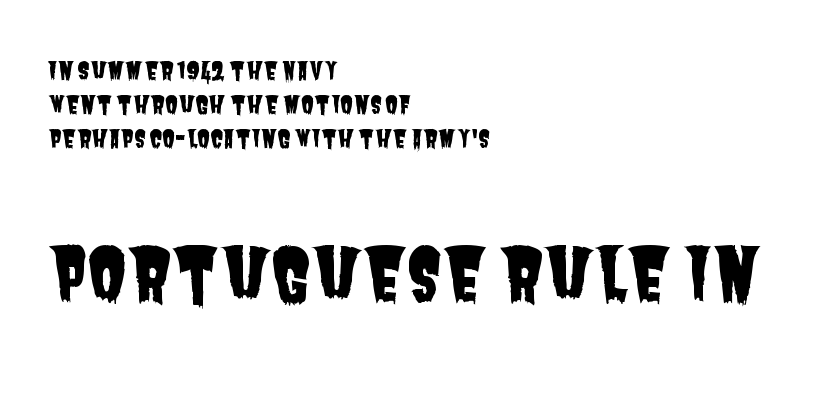
Q: Is the typeface a serif or a sans-serif typeface? A: Sans-serif.
Q: Is the text underlined? A: No.
Q: How is the paragraph aligned? A: Left-aligned.
Q: Is the spacing between letters normal or unusually wide? A: Normal.
Q: Is the spacing between lines tight, normal or loose? A: Normal.
Q: Which block of text is set in a larger size, the first (top) or the second (bottom)? A: The second (bottom) one.
Q: Width (condensed, normal, or wide)? A: Condensed.
Q: Stroke contrast? A: Low.
Q: x-height? A: Large.
Q: Monospaced? A: No.
